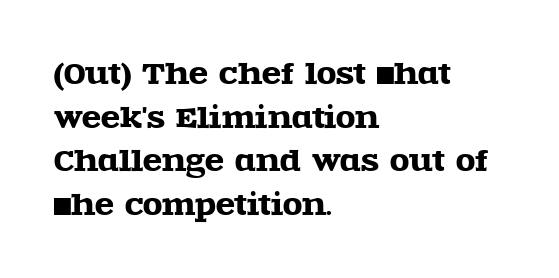
Visually the block forms a straight wall on the left and a jagged coastline on the right. Inter-character spacing is left at the font's built-in metrics. A roman cut, with each character standing at attention. Note the varied advance widths — an 'i' is clearly narrower than an 'm'. Check under the words: just untouched page.
